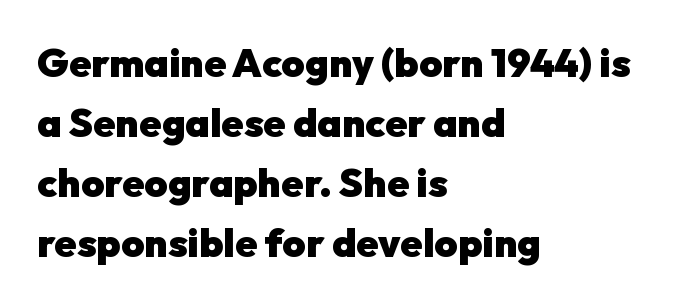
The image shows 40 px heavy sans-serif type, upright; set left-aligned, normal line spacing (1.5x), normal letter spacing, not underlined; low stroke contrast and a medium x-height.
